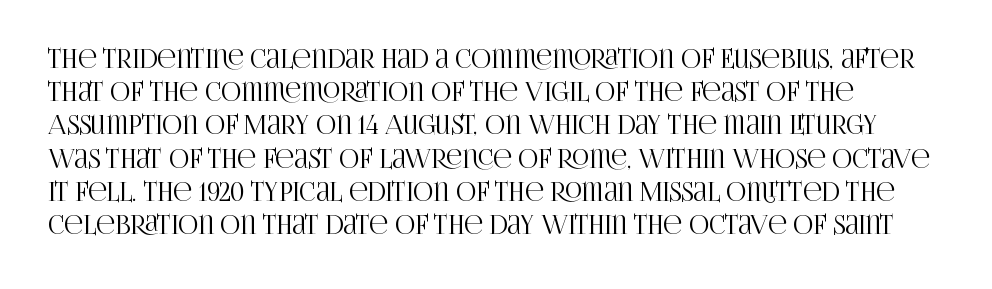
Q: Is the text italic (slanted)? A: No, it is upright.
Q: Is the text underlined? A: No.
Q: How is the paragraph aligned? A: Left-aligned.
Q: Is the spacing between letters normal or unusually wide? A: Normal.
Q: Is the spacing between lines tight, normal or loose? A: Normal.
